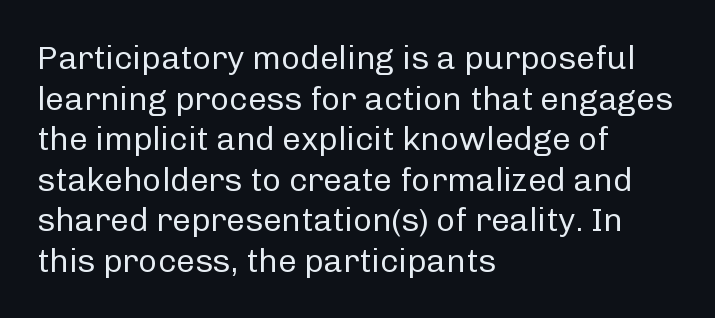
Every stem runs plumb, perpendicular to the baseline. Beneath every word, the page is bare. The weight would be labelled regular, book, light, or lighter still. The passage shown is typed in a proportional face where columns would drift. Stroke terminals: plain, sans-serif. Letter spacing: default.
